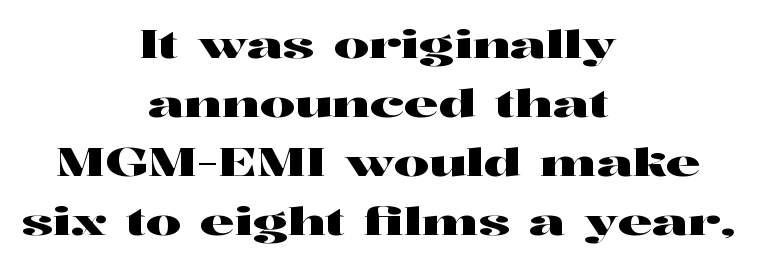
The image shows 39 px wide serif type, upright; set centered, normal line spacing (1.51x), normal letter spacing, not underlined; high stroke contrast and a medium x-height.
